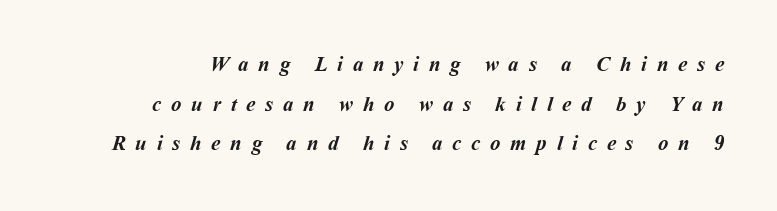
{"bold": "yes", "underline": "no", "line_spacing_ratio": 1.89, "letter_spacing": "wide", "letter_spacing_em": 0.46, "glyph_px": 21}
